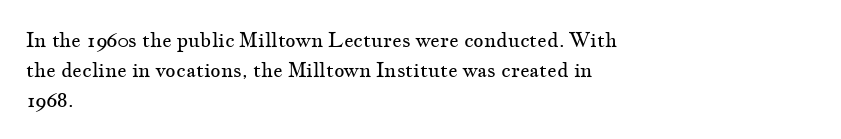
The image shows 20 px text type, upright; set left-aligned, normal line spacing (1.49x), normal letter spacing, not underlined.
